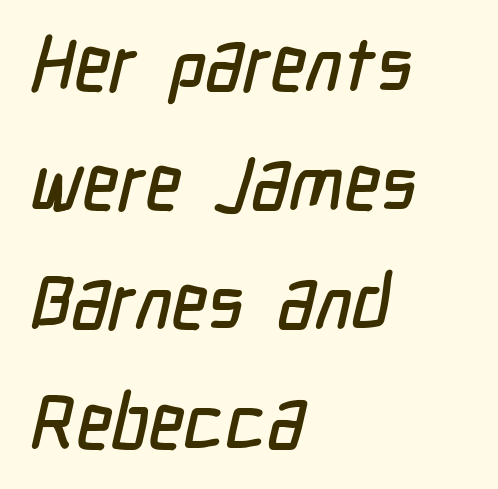
The image shows 75 px condensed sans-serif type; set left-aligned, normal line spacing (1.59x), normal letter spacing, not underlined; low stroke contrast and a medium x-height.
